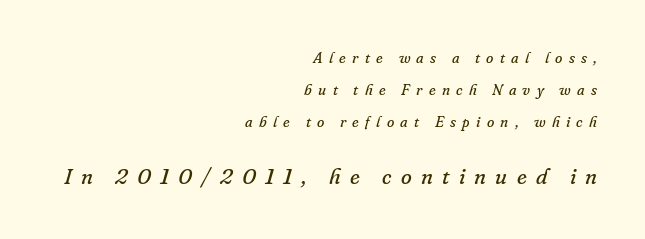
This is not heavy type; no bold has been used. Caption: expanded tracking, letters set apart. This rendering features lettering with no underline. The axis of the letterforms is tilted away from vertical. Notice how the passage keeps a crisp vertical edge on the right only. Small over large — that's the arrangement of the two blocks here.
